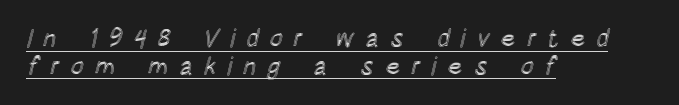
{"underline": "yes", "align": "left", "line_spacing": "tight", "line_spacing_ratio": 1.11, "letter_spacing": "wide", "letter_spacing_em": 0.43, "glyph_px": 25}
